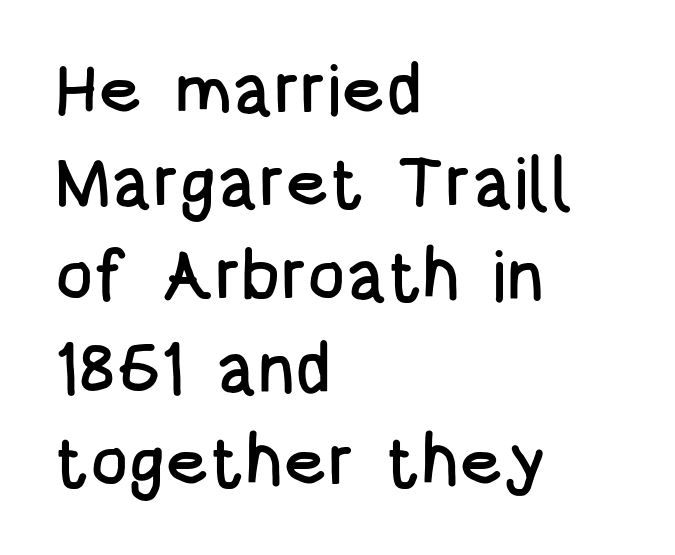
Honestly, the letter spacing is just normal — you wouldn't notice it. The axis of the letterforms is exactly vertical. Each letter keeps its own natural width here, so spacing adapts to shape. The ragged edge is on the right, which tells us the setting is flush left. Plain, unruled lines of type.
